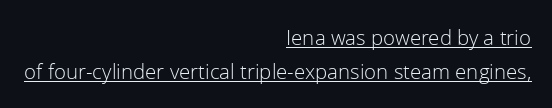
Each line ends at the same right margin while the left side varies. Ascenders rise straight up at ninety degrees. What decoration does the sample have? An underline. Successive baselines arrive at the customary interval.
